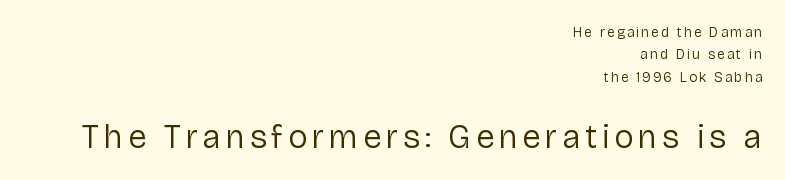
The image shows 33 px regular-weight sans-serif type, upright; set right-aligned, normal line spacing (1.6x), not underlined; the second (bottom) block is 2.36x larger; low stroke contrast and a medium x-height.
